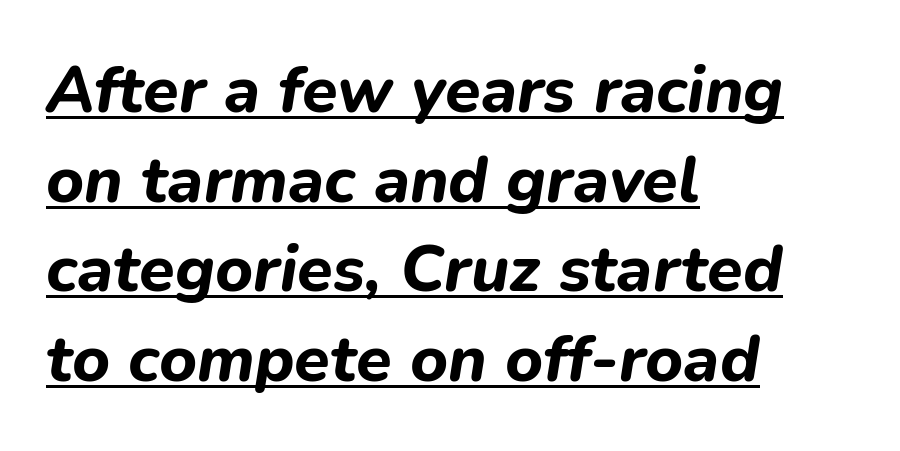
Notice how the passage keeps a crisp vertical edge on the left only. The glyphs have the mass of a bold cut. The rendering uses natural spacing where letterforms have individual widths. The designer left line spacing at the default. Look at the tracking — it's just the regular setting, nothing added.
